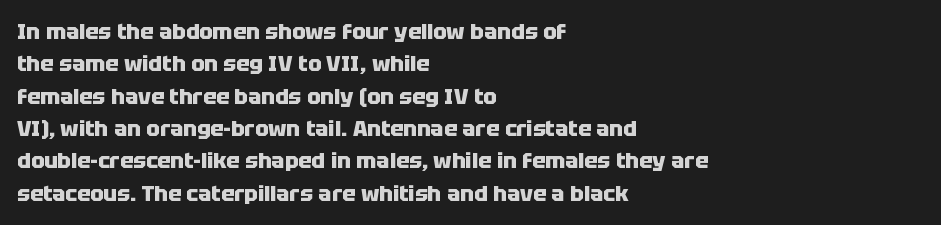
This block has exactly the height ordinary leading produces. A roman cut, with each character standing at attention. Typesetter's note: full bold, strokes at maximum text heaviness. The rendering anchors every line to the left-hand side.
